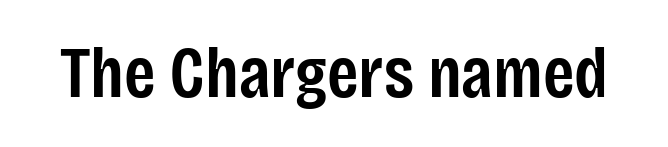
{"serif": "no", "italic": "no", "bold": "semi", "weight": "semibold", "width": "condensed", "stroke_contrast": "low", "x_height": "large", "monospaced": "no", "underline": "no", "letter_spacing": "normal", "letter_spacing_em": 0.0, "glyph_px": 72}
